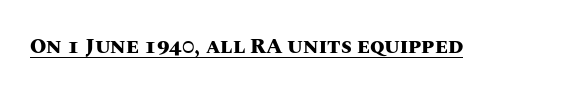
Q: Is the text bold? A: Yes.
Q: Is the text italic (slanted)? A: No, it is upright.
Q: Is the text underlined? A: Yes.
Q: Is the spacing between letters normal or unusually wide? A: Normal.
